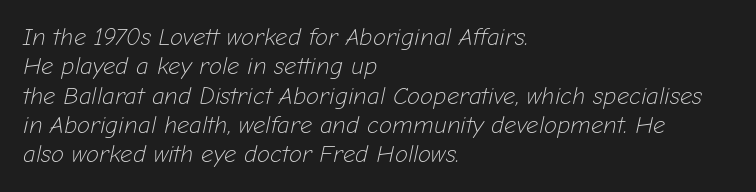
The image shows 24 px text type, italic (leaning right); set left-aligned, line spacing 1.22x, normal letter spacing, not underlined.
